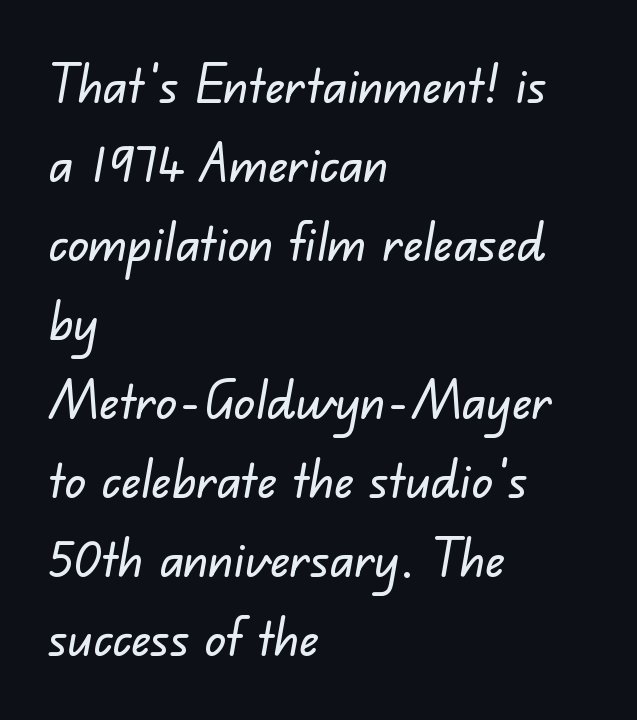
The image shows 52 px sans-serif type; set left-aligned, normal line spacing (1.52x), normal letter spacing, not underlined; low stroke contrast and a small x-height.
